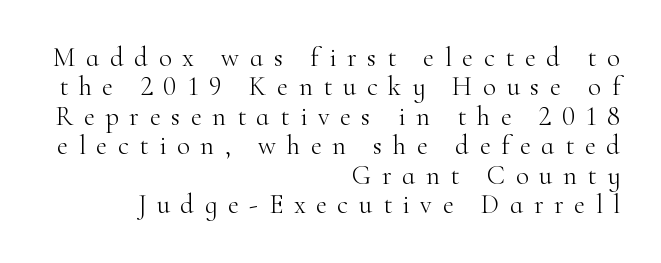
This sample uses expanded letter spacing, leaving extra air between glyphs. Letters have the restrained weight of plain body copy at most. Every character sits straight up, as roman type does. The words here are not underlined.
